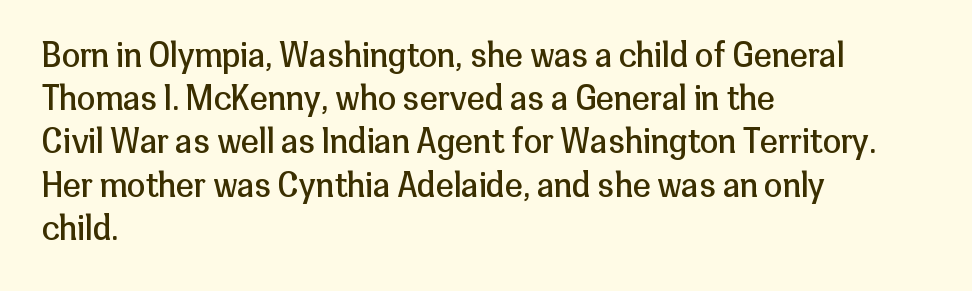
{"serif": "no", "italic": "no", "bold": "no", "weight": "regular", "width": "normal", "stroke_contrast": "low", "x_height": "medium", "monospaced": "no", "underline": "no", "align": "left", "line_spacing": "normal", "line_spacing_ratio": 1.31, "letter_spacing": "normal", "letter_spacing_em": 0.0, "glyph_px": 33}
